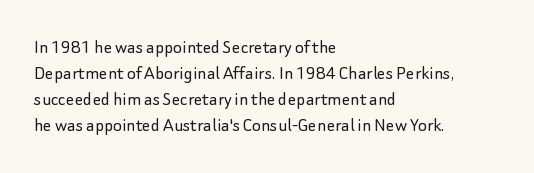
Q: Is the text bold? A: No.
Q: Is the text italic (slanted)? A: No, it is upright.
Q: Is the text underlined? A: No.
Q: How is the paragraph aligned? A: Left-aligned.
Q: Is the spacing between letters normal or unusually wide? A: Normal.
